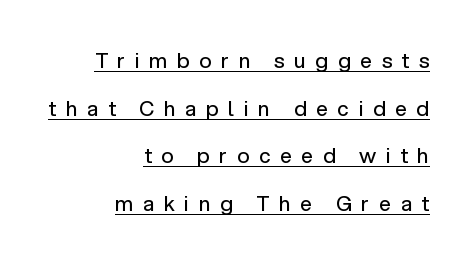
Q: Is the text bold? A: No.
Q: Is the text italic (slanted)? A: No, it is upright.
Q: Is the text underlined? A: Yes.
Q: How is the paragraph aligned? A: Right-aligned.
Q: Is the spacing between letters normal or unusually wide? A: Unusually wide.
Q: Is the spacing between lines tight, normal or loose? A: Loose.
